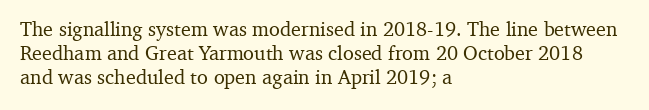
Q: Is the text italic (slanted)? A: No, it is upright.
Q: Is the text underlined? A: No.
Q: How is the paragraph aligned? A: Left-aligned.
Q: Is the spacing between letters normal or unusually wide? A: Normal.
